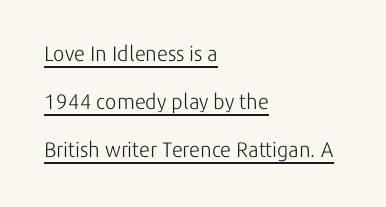
The image shows 21 px text type, upright; set left-aligned, loose line spacing (2.29x), normal letter spacing, underlined.
